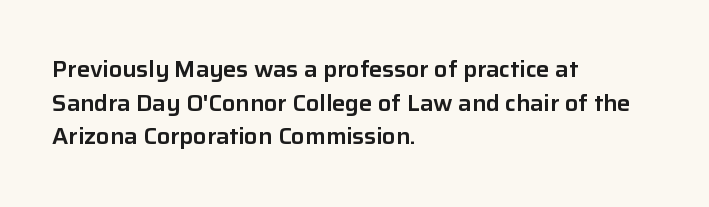
The image shows 22 px text type, upright; set left-aligned, normal line spacing (1.53x), normal letter spacing, not underlined.
